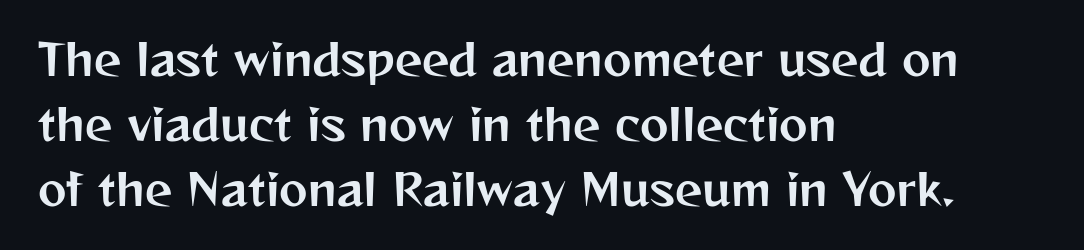
The lines sit at an ordinary, default distance from one another. Compared with typical body copy, the letter spacing here is the same. Words float on clear page, feet unadorned. This is roman type, the default non-slanted kind. The typesetter chose a ragged-right arrangement here. Do the characters align in a grid? No, the font is proportional.
